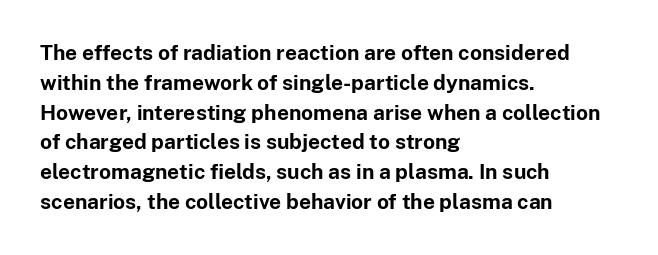
{"italic": "no", "bold": "yes", "underline": "no", "align": "left", "line_spacing": "normal", "line_spacing_ratio": 1.42, "letter_spacing": "normal", "letter_spacing_em": 0.0, "glyph_px": 21}
